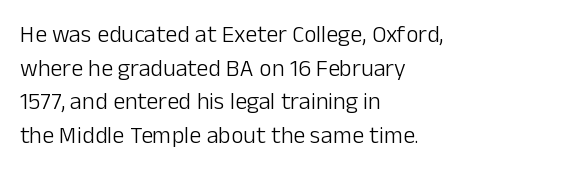
Q: Is the text bold? A: No.
Q: Is the text italic (slanted)? A: No, it is upright.
Q: Is the text underlined? A: No.
Q: How is the paragraph aligned? A: Left-aligned.
Q: Is the spacing between letters normal or unusually wide? A: Normal.
Q: Is the spacing between lines tight, normal or loose? A: Normal.
